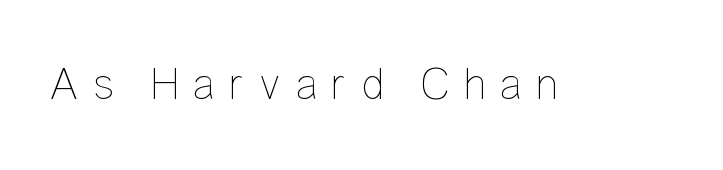
Q: Is the text bold? A: No.
Q: Is the text italic (slanted)? A: No, it is upright.
Q: Is the text underlined? A: No.
Q: Is the spacing between letters normal or unusually wide? A: Unusually wide.
Q: Width (condensed, normal, or wide)? A: Condensed.
Q: Stroke contrast? A: Low.
Q: x-height? A: Medium.
Q: Monospaced? A: No.
